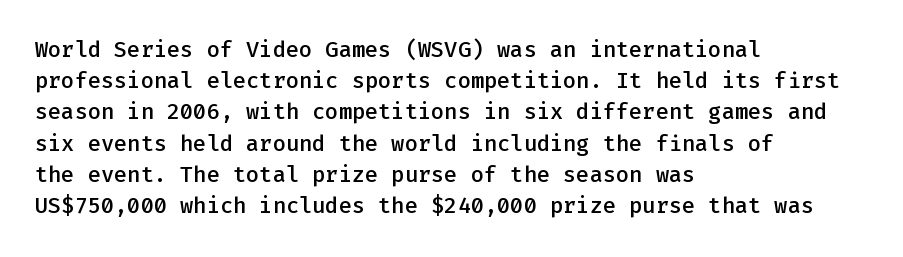
This is moderately heavy type, rendered in semibold. No extra tracking has been applied to these lines. Alignment: flush left. Leading matches the norm, producing a regular column.
